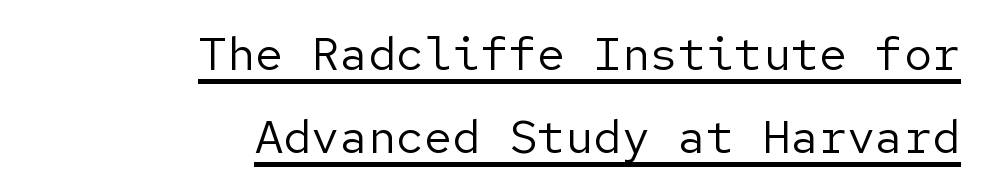
The glyphs are accompanied by a horizontal stroke just below them. These lines were composed using upright roman letters. Classification — sans serif. No heavy texture on the line: the type isn't bold.
